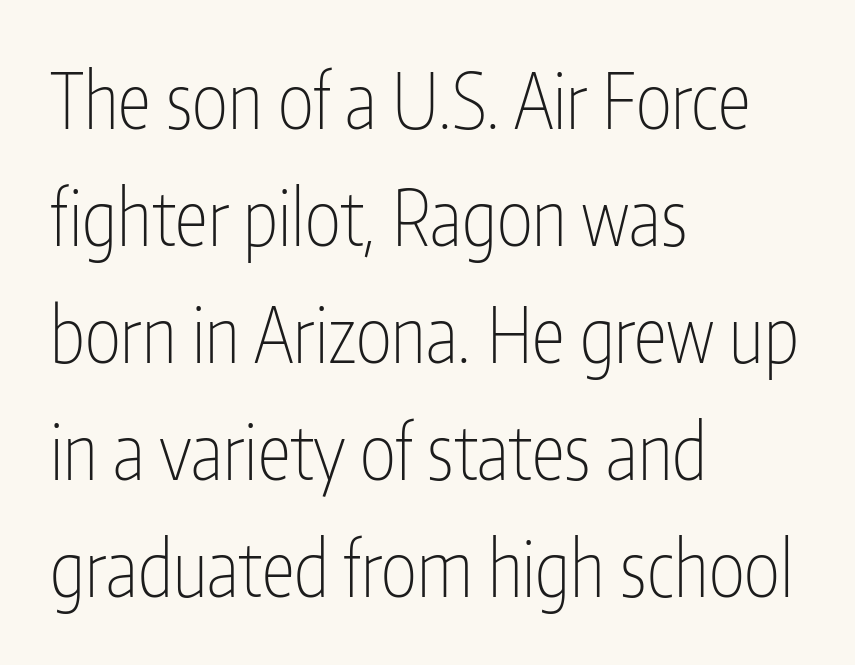
These lines keep a tight, regular rhythm from letter to letter. The lines in this sample share a left origin and differ only in where they stop. Looks like regular typesetting: each glyph gets only the width it needs. This sample uses an upright cut, with every glyph sitting square on the baseline.
